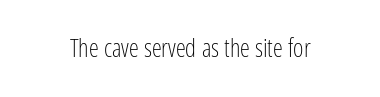
Q: Is the text bold? A: No.
Q: Is the text italic (slanted)? A: No, it is upright.
Q: Is the text underlined? A: No.
Q: Is the spacing between letters normal or unusually wide? A: Normal.
